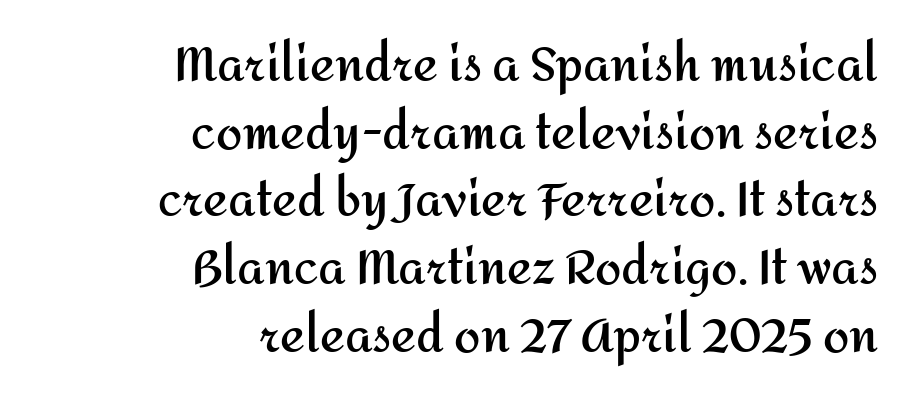
{"serif": "no", "italic": "no", "bold": "yes", "weight": "semibold", "width": "normal", "stroke_contrast": "medium", "x_height": "medium", "monospaced": "no", "underline": "no", "align": "right", "line_spacing": "normal", "line_spacing_ratio": 1.44, "letter_spacing": "normal", "letter_spacing_em": 0.0, "glyph_px": 47}
